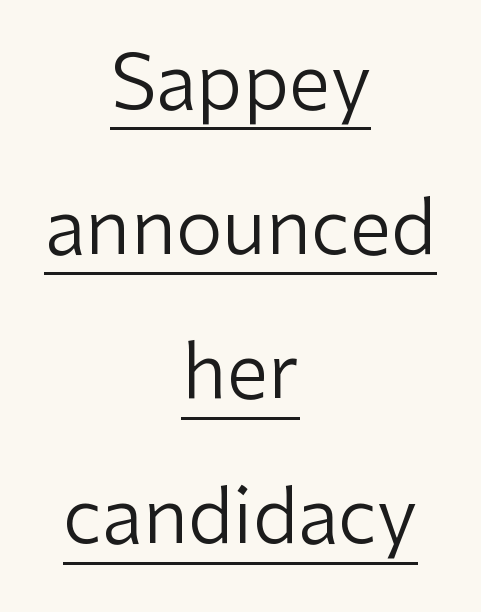
Think of a printed novel: that variable character pitch is what you see here. Is the type heavy? It reads as light-to-regular instead. The font family rendered here belongs to the sans-serif group. This block would shrink considerably if given ordinary leading; it's expanded now. Honestly, the underline is the first thing you notice here. A typesetter would mark this as roman, not italic.
